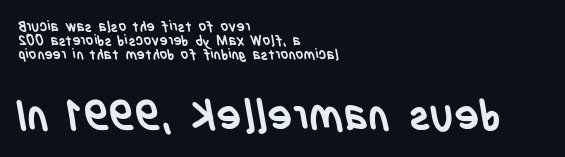
Q: Is the text bold? A: Yes.
Q: Is the typeface a serif or a sans-serif typeface? A: Sans-serif.
Q: Is the text underlined? A: No.
Q: How is the paragraph aligned? A: Left-aligned.
Q: Is the spacing between letters normal or unusually wide? A: Normal.
Q: Is the spacing between lines tight, normal or loose? A: Tight.
Q: Which block of text is set in a larger size, the first (top) or the second (bottom)? A: The second (bottom) one.
Q: Width (condensed, normal, or wide)? A: Condensed.
Q: Stroke contrast? A: Low.
Q: x-height? A: Large.
Q: Monospaced? A: No.
